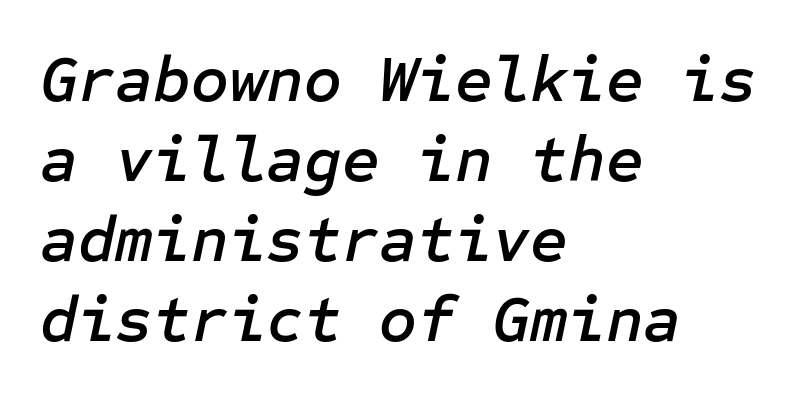
Q: Is the text italic (slanted)? A: Yes, it leans right by about 12 degrees.
Q: Is the text underlined? A: No.
Q: How is the paragraph aligned? A: Left-aligned.
Q: Is the spacing between letters normal or unusually wide? A: Normal.
Q: Width (condensed, normal, or wide)? A: Normal.
Q: Stroke contrast? A: Low.
Q: x-height? A: Medium.
